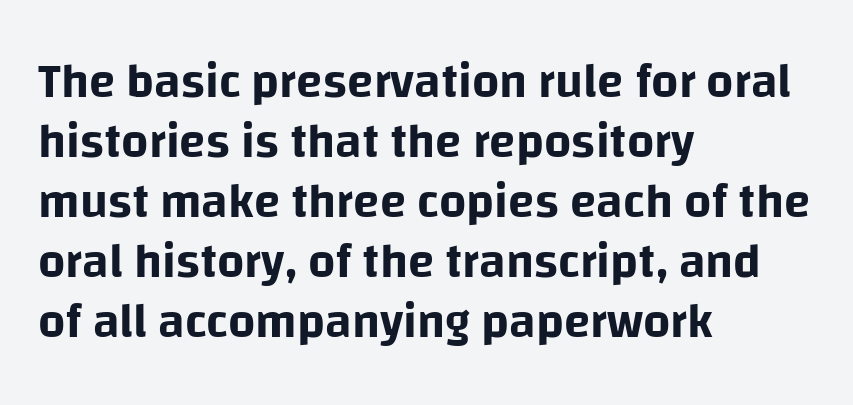
Q: Is the text italic (slanted)? A: No, it is upright.
Q: Is the typeface a serif or a sans-serif typeface? A: Sans-serif.
Q: Is the text underlined? A: No.
Q: How is the paragraph aligned? A: Left-aligned.
Q: Is the spacing between letters normal or unusually wide? A: Normal.
Q: Is the spacing between lines tight, normal or loose? A: Normal.
Q: Width (condensed, normal, or wide)? A: Normal.
Q: Stroke contrast? A: Low.
Q: x-height? A: Large.
Q: Monospaced? A: No.
